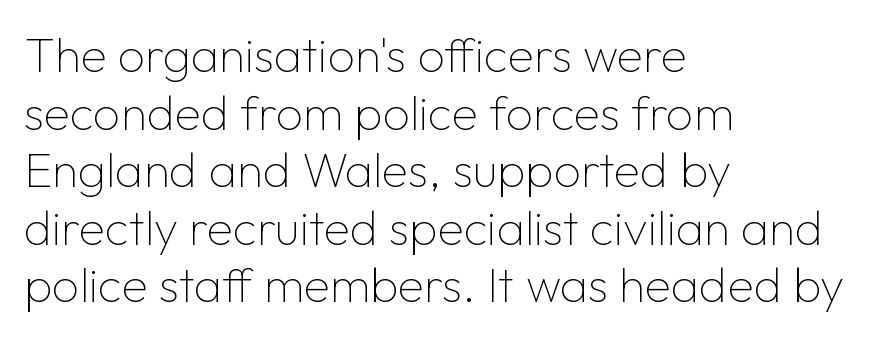
The image shows 48 px thin sans-serif type, upright; set left-aligned, line spacing 1.2x, normal letter spacing, not underlined; low stroke contrast and a medium x-height.
